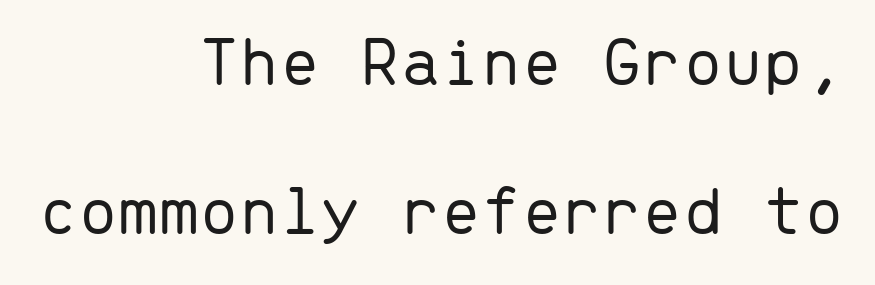
Q: Is the text bold? A: No.
Q: Is the text italic (slanted)? A: No, it is upright.
Q: Is the typeface a serif or a sans-serif typeface? A: Sans-serif.
Q: Is the text underlined? A: No.
Q: How is the paragraph aligned? A: Right-aligned.
Q: Is the spacing between letters normal or unusually wide? A: Normal.
Q: Is the spacing between lines tight, normal or loose? A: Loose.
Q: Width (condensed, normal, or wide)? A: Normal.
Q: Stroke contrast? A: Low.
Q: x-height? A: Medium.
Q: Monospaced? A: Yes.
